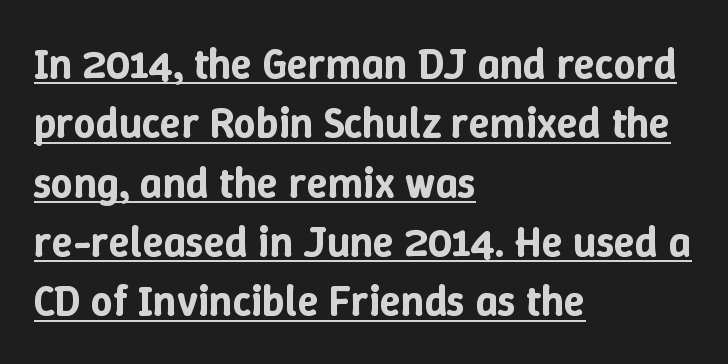
{"italic": "no", "width": "normal", "stroke_contrast": "low", "x_height": "medium", "monospaced": "no", "underline": "yes", "align": "left", "line_spacing": "normal", "line_spacing_ratio": 1.38, "letter_spacing": "normal", "letter_spacing_em": 0.0, "glyph_px": 43}
